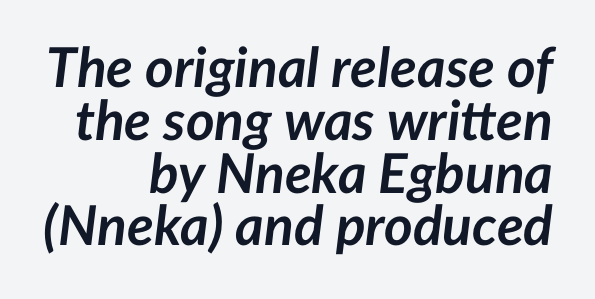
The image shows 55 px semibold type, italic (leaning right); set right-aligned, tight line spacing (0.96x), normal letter spacing, not underlined; low stroke contrast and a medium x-height.
